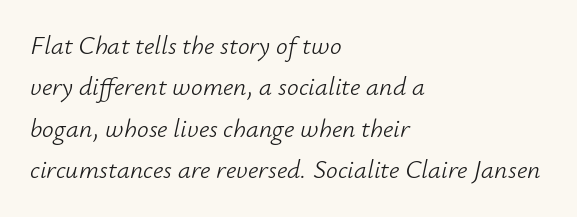
The image shows 26 px text type, italic (leaning right); set left-aligned, normal line spacing (1.59x), normal letter spacing, not underlined.
